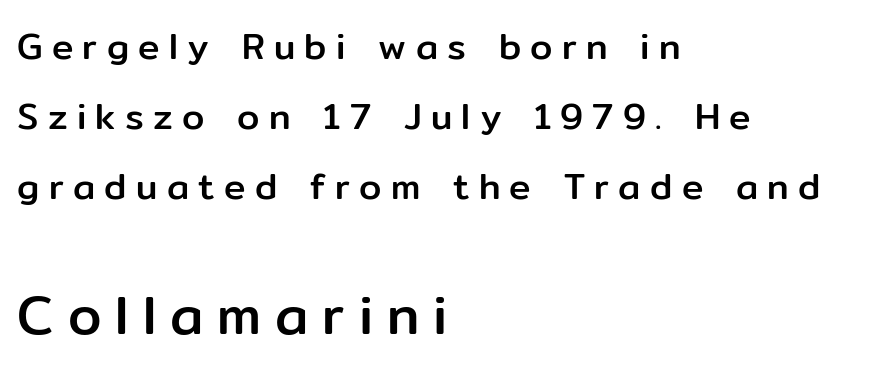
Q: Is the text italic (slanted)? A: No, it is upright.
Q: Is the typeface a serif or a sans-serif typeface? A: Sans-serif.
Q: Is the text underlined? A: No.
Q: How is the paragraph aligned? A: Left-aligned.
Q: Is the spacing between letters normal or unusually wide? A: Unusually wide.
Q: Is the spacing between lines tight, normal or loose? A: Loose.
Q: Which block of text is set in a larger size, the first (top) or the second (bottom)? A: The second (bottom) one.
Q: Width (condensed, normal, or wide)? A: Normal.
Q: Stroke contrast? A: Low.
Q: x-height? A: Medium.
Q: Monospaced? A: No.
